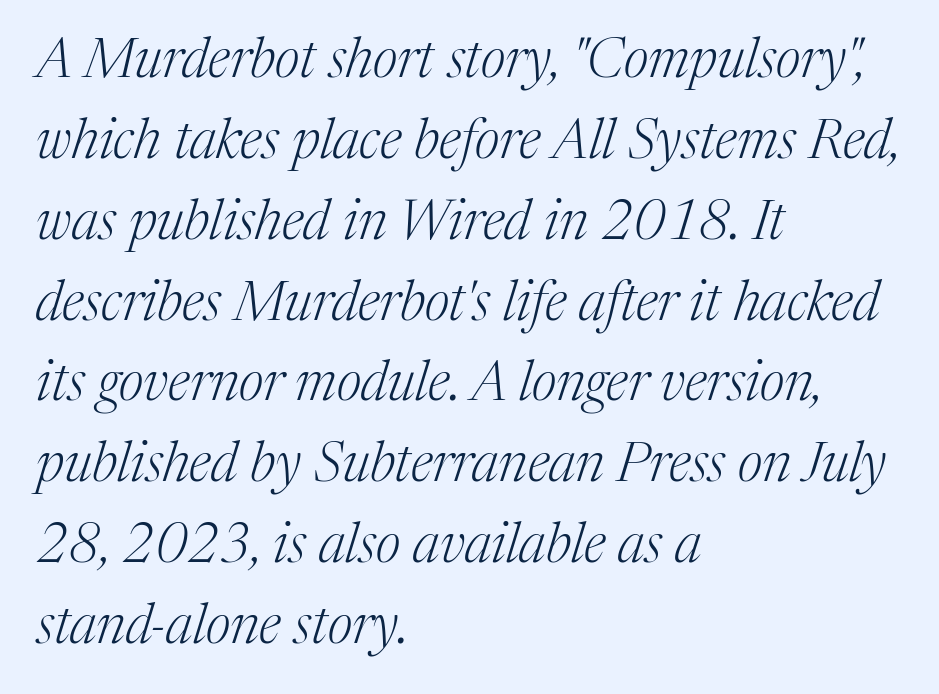
Note: serifs present on the glyphs. Rule under the text: the space is simply empty. Slanted lettering throughout. The letters look calm and open, with moderate or lighter stems.
